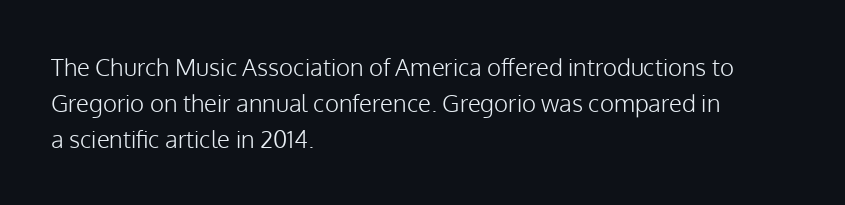
There is no visible air inserted between adjacent glyphs. The rendering anchors every line to the left-hand side. Counters stay open thanks to moderate or lighter strokes. Is there much room between lines? A standard amount, neither cramped nor airy. Type without underlining.
